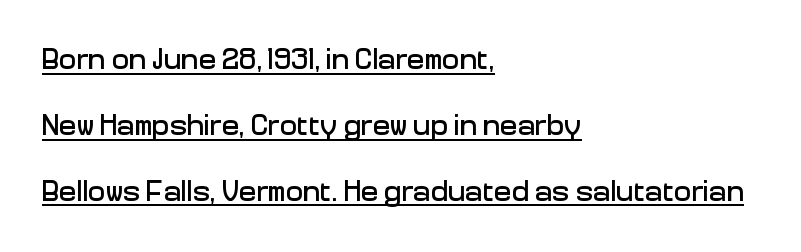
A typesetter would call this leading open, well beyond the default. Horizontal alignment here is leftward, the default for most running prose. The face used here is proportionally spaced, like ordinary book or web type. Standard letterfit; no display-style spreading of the glyphs.
